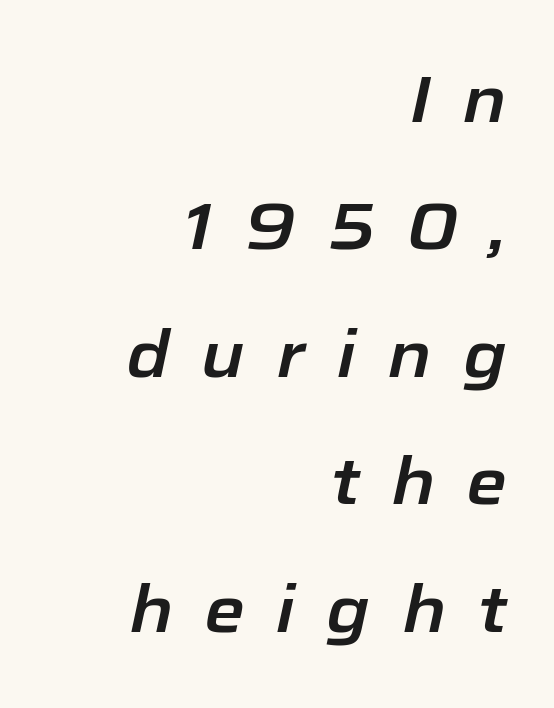
{"italic": "yes", "lean": "right", "slant_degrees": 12, "width": "normal", "stroke_contrast": "low", "x_height": "medium", "monospaced": "no", "underline": "no", "align": "right", "line_spacing": "loose", "line_spacing_ratio": 1.93, "letter_spacing": "wide", "letter_spacing_em": 0.47, "glyph_px": 66}
